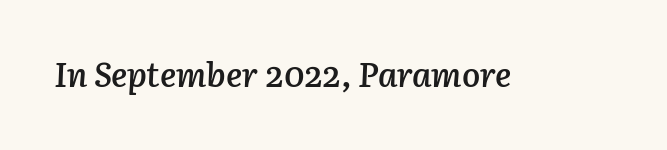
Unmarked baselines from the first word to the last. Note the varied advance widths — an 'i' is clearly narrower than an 'm'. This sample uses an oblique cut, with every glyph tilted off the vertical. Glyph-to-glyph distance matches everyday printed text. The passage shown is semibold, sitting just below true bold.
